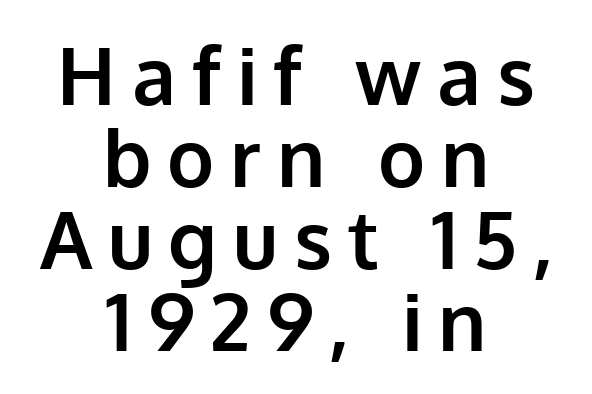
{"serif": "no", "italic": "no", "bold": "yes", "weight": "bold", "width": "normal", "stroke_contrast": "low", "x_height": "medium", "monospaced": "no", "underline": "no", "align": "center", "line_spacing": "tight", "line_spacing_ratio": 1.04, "letter_spacing": "wide", "letter_spacing_em": 0.2, "glyph_px": 79}
